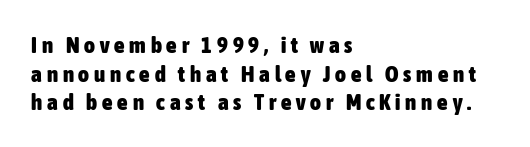
Q: Is the text bold? A: Yes.
Q: Is the text italic (slanted)? A: No, it is upright.
Q: Is the text underlined? A: No.
Q: How is the paragraph aligned? A: Left-aligned.
Q: Is the spacing between letters normal or unusually wide? A: Unusually wide.
